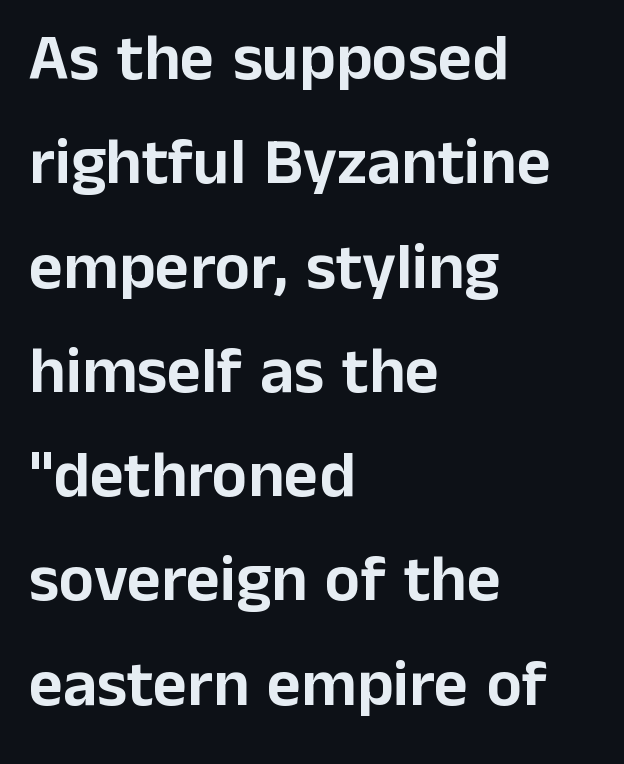
Q: Is the text italic (slanted)? A: No, it is upright.
Q: Is the typeface a serif or a sans-serif typeface? A: Sans-serif.
Q: Is the text underlined? A: No.
Q: How is the paragraph aligned? A: Left-aligned.
Q: Is the spacing between letters normal or unusually wide? A: Normal.
Q: Is the spacing between lines tight, normal or loose? A: Normal.
Q: Width (condensed, normal, or wide)? A: Normal.
Q: Stroke contrast? A: Low.
Q: x-height? A: Medium.
Q: Monospaced? A: No.
